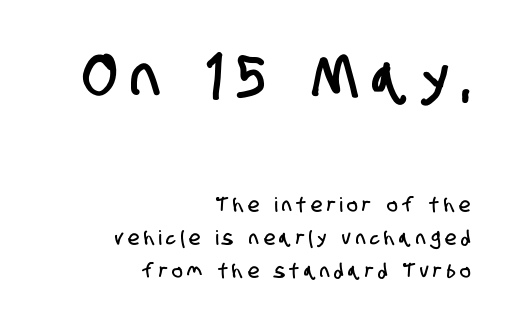
The image shows 60 px condensed sans-serif type; set right-aligned, normal line spacing (1.65x), unusually wide letter spacing (+0.24 em), not underlined; the first (top) block is 3.0x larger; low stroke contrast and a large x-height.
